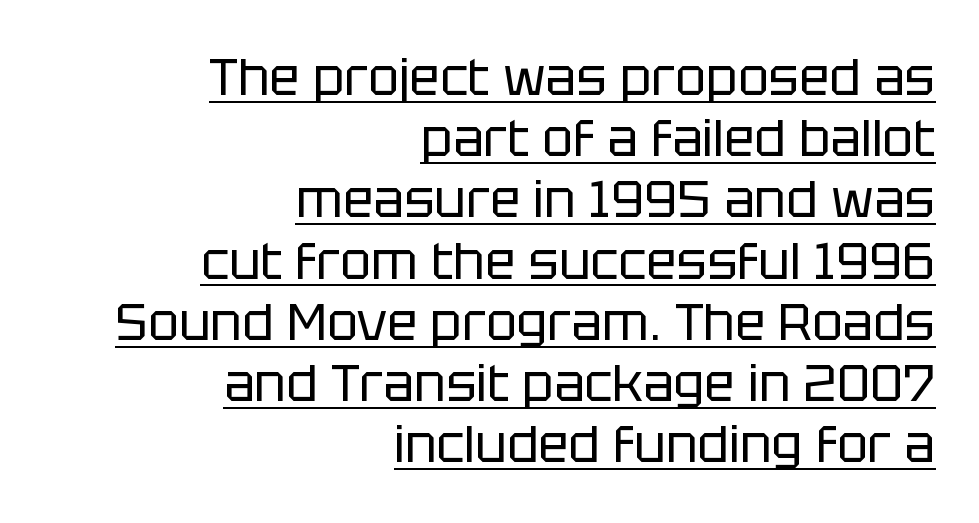
Q: Is the text bold? A: No.
Q: Is the text italic (slanted)? A: No, it is upright.
Q: Is the typeface a serif or a sans-serif typeface? A: Sans-serif.
Q: Is the text underlined? A: Yes.
Q: How is the paragraph aligned? A: Right-aligned.
Q: Is the spacing between letters normal or unusually wide? A: Normal.
Q: Width (condensed, normal, or wide)? A: Normal.
Q: Stroke contrast? A: Low.
Q: x-height? A: Large.
Q: Monospaced? A: No.
